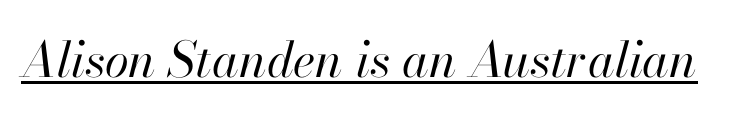
A typesetter would call this zero additional tracking. The rendering uses natural spacing where letterforms have individual widths. Every character sits at an angle, as italics do. Heaviness? Minimal to ordinary, like unemphasized prose. The typesetter has applied underlining to the passage shown.
